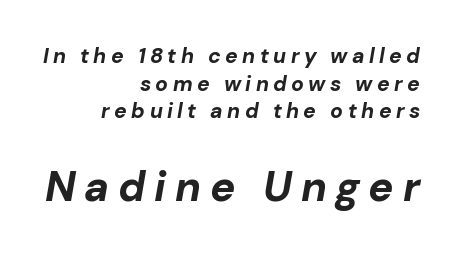
{"italic": "yes", "lean": "right", "slant_degrees": 10, "bold": "yes", "weight": "bold", "width": "normal", "stroke_contrast": "low", "x_height": "medium", "monospaced": "no", "underline": "no", "align": "right", "line_spacing": "normal", "line_spacing_ratio": 1.32, "letter_spacing": "wide", "letter_spacing_em": 0.21, "larger_block": "second", "size_ratio": 2.0, "glyph_px": 42}
